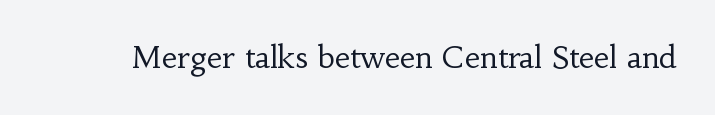
Q: Is the text bold? A: No.
Q: Is the text italic (slanted)? A: No, it is upright.
Q: Is the typeface a serif or a sans-serif typeface? A: Serif.
Q: Is the text underlined? A: No.
Q: Is the spacing between letters normal or unusually wide? A: Normal.
Q: Width (condensed, normal, or wide)? A: Normal.
Q: Stroke contrast? A: Low.
Q: x-height? A: Small.
Q: Monospaced? A: No.
